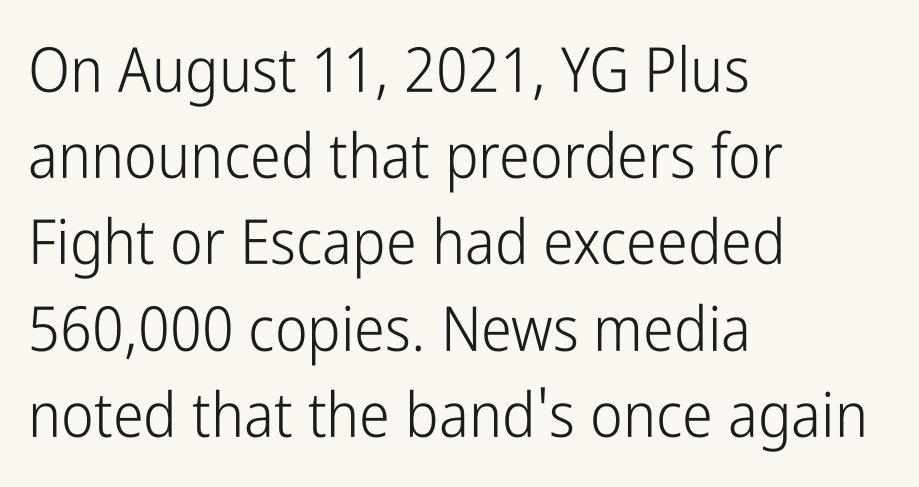
Q: Is the text bold? A: No.
Q: Is the text italic (slanted)? A: No, it is upright.
Q: Is the typeface a serif or a sans-serif typeface? A: Sans-serif.
Q: Is the text underlined? A: No.
Q: How is the paragraph aligned? A: Left-aligned.
Q: Is the spacing between letters normal or unusually wide? A: Normal.
Q: Is the spacing between lines tight, normal or loose? A: Normal.
Q: Width (condensed, normal, or wide)? A: Condensed.
Q: Stroke contrast? A: Low.
Q: x-height? A: Medium.
Q: Monospaced? A: No.
